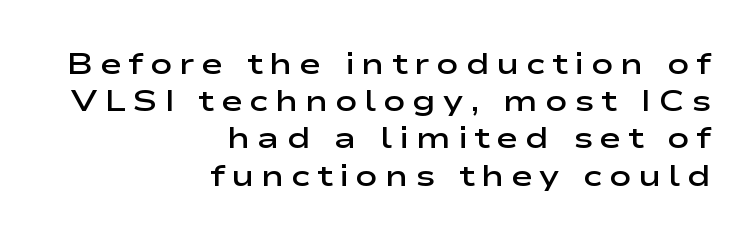
{"serif": "no", "italic": "no", "bold": "semi", "weight": "semibold", "width": "wide", "stroke_contrast": "low", "x_height": "medium", "monospaced": "no", "underline": "no", "align": "right", "line_spacing_ratio": 1.24, "letter_spacing": "wide", "letter_spacing_em": 0.22, "glyph_px": 30}
